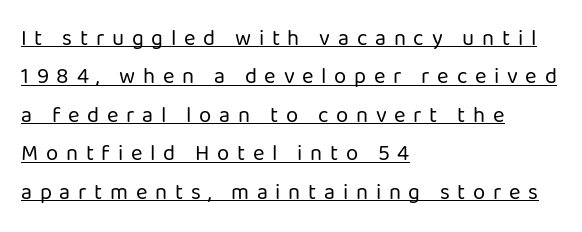
These lines stack with their left ends in a neat column. The rendering uses the underline text-decoration. No heavy texture on the line: the type isn't bold. Rendered with straight, roman letterforms.
